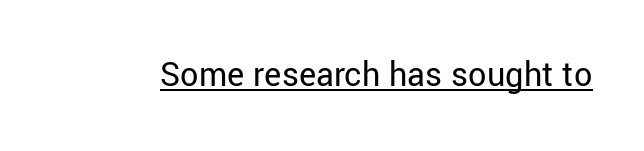
Looks like regular typesetting: each glyph gets only the width it needs. Unlike a traditional serif, this face leaves its strokes unadorned. Rendered with straight, roman letterforms. Underlining? Definitely there.
